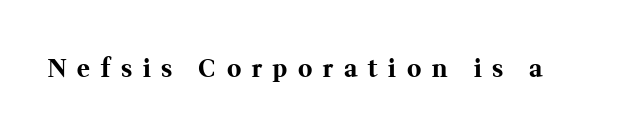
The image shows 24 px bold type, upright; set unusually wide letter spacing (+0.45 em), not underlined.
